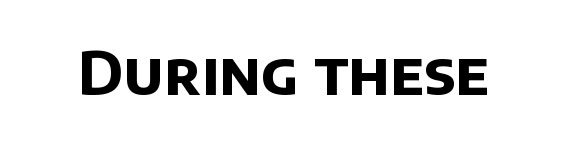
Q: Is the text bold? A: Yes.
Q: Is the typeface a serif or a sans-serif typeface? A: Sans-serif.
Q: Is the text underlined? A: No.
Q: Is the spacing between letters normal or unusually wide? A: Normal.
Q: Width (condensed, normal, or wide)? A: Normal.
Q: Stroke contrast? A: Low.
Q: x-height? A: Large.
Q: Monospaced? A: No.
